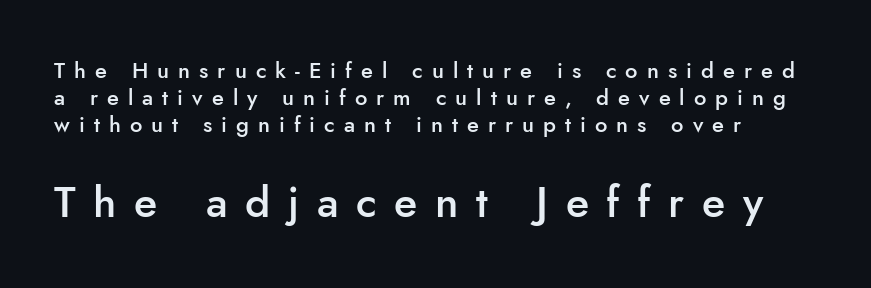
{"serif": "no", "italic": "no", "bold": "semi", "weight": "semibold", "width": "normal", "stroke_contrast": "low", "x_height": "small", "monospaced": "no", "underline": "no", "line_spacing_ratio": 1.23, "letter_spacing": "wide", "letter_spacing_em": 0.41, "larger_block": "second", "size_ratio": 1.95, "glyph_px": 43}
